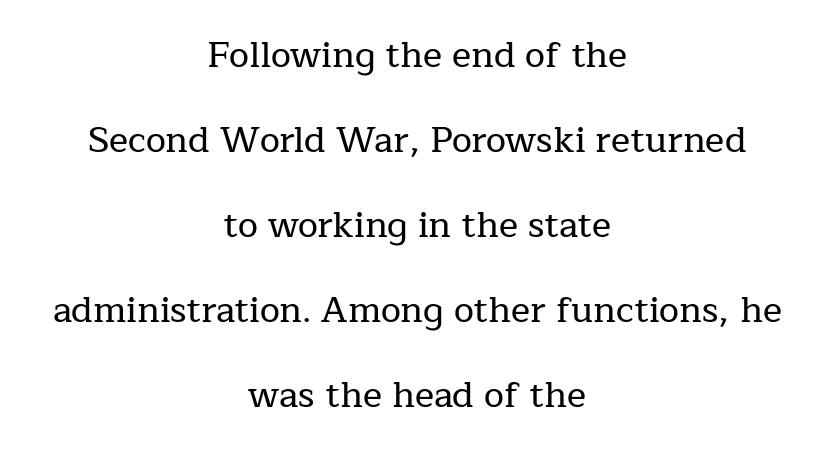
{"serif": "yes", "italic": "no", "width": "normal", "stroke_contrast": "low", "x_height": "medium", "monospaced": "no", "underline": "no", "align": "center", "line_spacing": "loose", "line_spacing_ratio": 2.36, "letter_spacing": "normal", "letter_spacing_em": 0.0, "glyph_px": 36}
